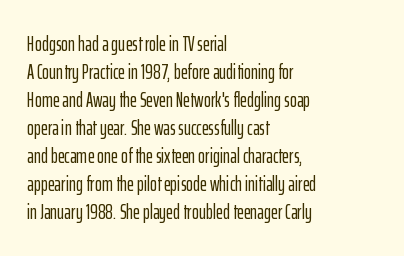
The image shows 21 px text type, upright; set left-aligned, normal line spacing (1.33x), normal letter spacing, not underlined.
